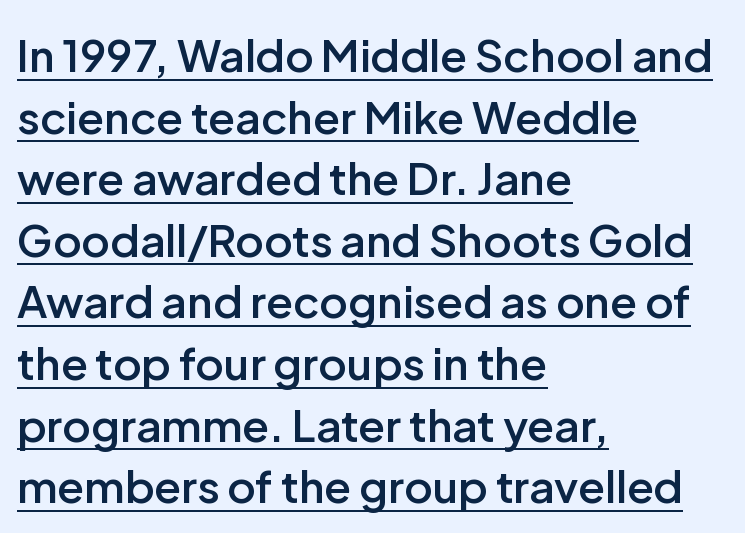
Varying glyph widths throughout — classic text-font behaviour. The space between consecutive lines is moderate. Every row of glyphs begins at an identical x-position on the left. To sum up the face: it is a sans, with no serifs. The typesetter has applied underlining to the passage shown. A somewhat darkened texture: the type is semibold rather than bold.
